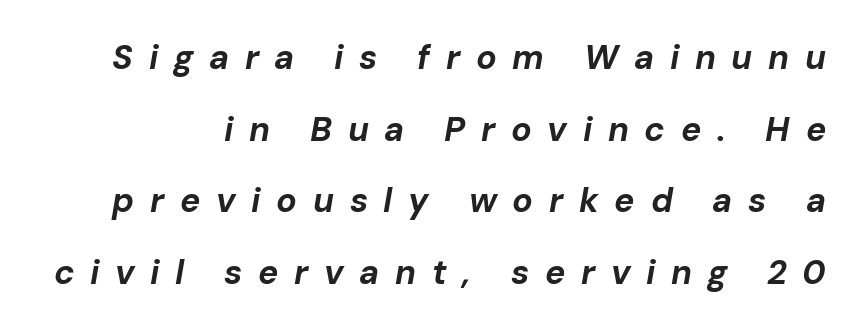
Slant detected: the letters are inclined. Quick note: underline off. Chunky letters — that's bold for sure. Honestly, the letter spacing is so wide it's the main thing you notice.
